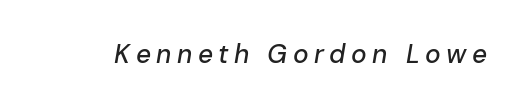
Q: Is the text italic (slanted)? A: Yes, it leans right by about 10 degrees.
Q: Is the text underlined? A: No.
Q: Is the spacing between letters normal or unusually wide? A: Unusually wide.
